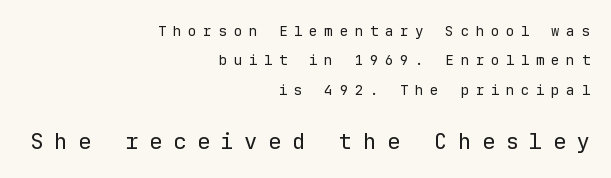
When letters stand straight like this, we call the style roman or upright. The block sitting lower on the canvas is the one with enlarged characters. The passage shown is not bold in any degree. The rendering inserts visible extra space after every character. Summary of vertical rhythm: relaxed, with wide interline spacing.
